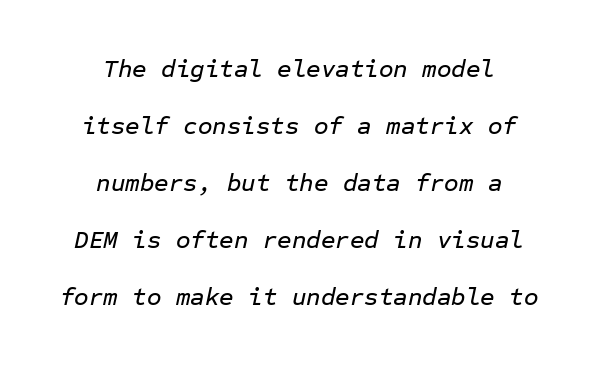
Q: Is the text italic (slanted)? A: Yes, it leans right by about 12 degrees.
Q: Is the text underlined? A: No.
Q: How is the paragraph aligned? A: Centered.
Q: Is the spacing between letters normal or unusually wide? A: Normal.
Q: Is the spacing between lines tight, normal or loose? A: Loose.
